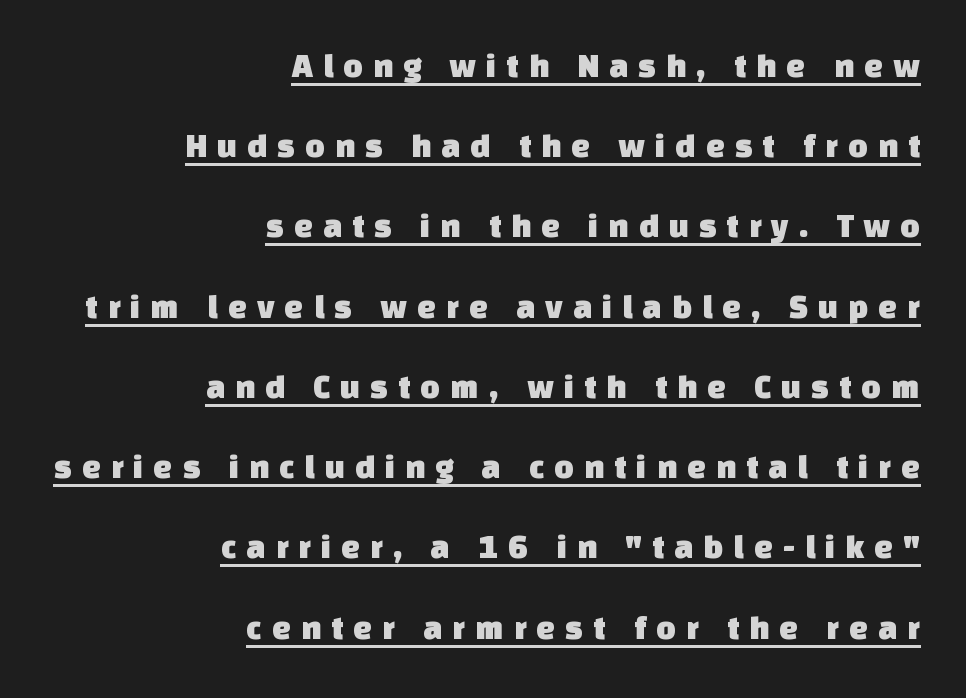
Q: Is the typeface a serif or a sans-serif typeface? A: Sans-serif.
Q: Is the text underlined? A: Yes.
Q: How is the paragraph aligned? A: Right-aligned.
Q: Is the spacing between letters normal or unusually wide? A: Unusually wide.
Q: Is the spacing between lines tight, normal or loose? A: Loose.
Q: Width (condensed, normal, or wide)? A: Normal.
Q: Stroke contrast? A: Low.
Q: x-height? A: Large.
Q: Monospaced? A: No.
